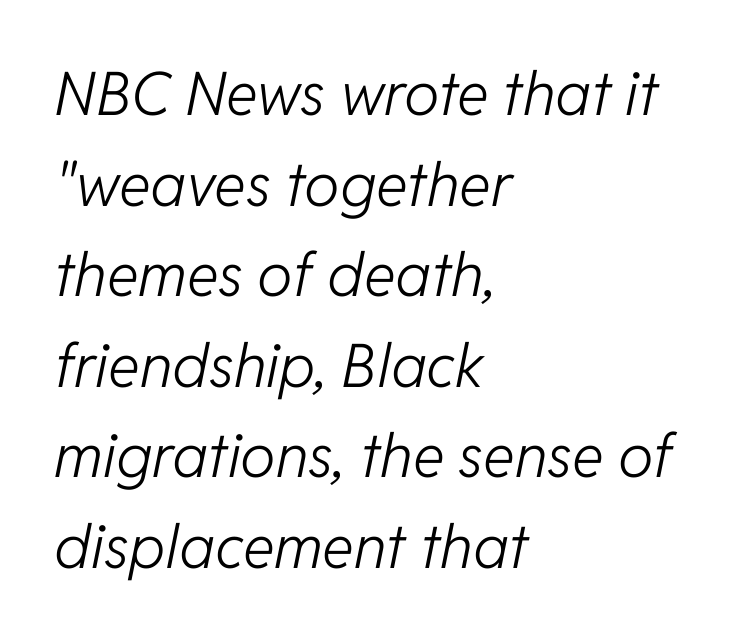
{"italic": "yes", "lean": "right", "slant_degrees": 11, "bold": "no", "weight": "light", "width": "normal", "stroke_contrast": "low", "x_height": "medium", "monospaced": "no", "underline": "no", "align": "left", "line_spacing": "normal", "line_spacing_ratio": 1.51, "letter_spacing": "normal", "letter_spacing_em": 0.0, "glyph_px": 60}
